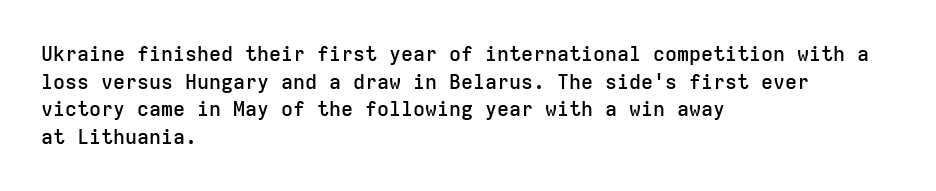
Q: Is the text bold? A: Semi-bold.
Q: Is the text italic (slanted)? A: No, it is upright.
Q: Is the text underlined? A: No.
Q: How is the paragraph aligned? A: Left-aligned.
Q: Is the spacing between letters normal or unusually wide? A: Normal.
Q: Is the spacing between lines tight, normal or loose? A: Normal.
